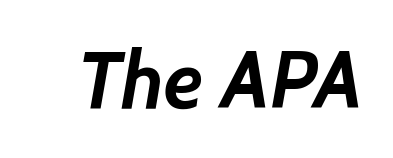
Quick note: underline off. Nothing unusual about the tracking: characters are spaced as the font intends. The characters look thick and weighty, a clear bold. Classification — sans serif. Proportional: the letters do not fall into vertical columns.
